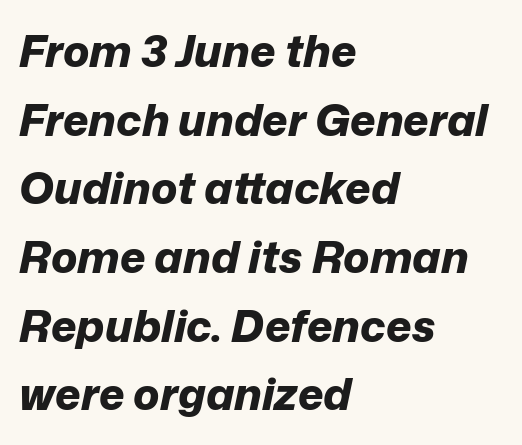
Q: Is the text bold? A: Yes.
Q: Is the text italic (slanted)? A: Yes, it leans right by about 12 degrees.
Q: Is the text underlined? A: No.
Q: How is the paragraph aligned? A: Left-aligned.
Q: Is the spacing between letters normal or unusually wide? A: Normal.
Q: Is the spacing between lines tight, normal or loose? A: Normal.
Q: Width (condensed, normal, or wide)? A: Normal.
Q: Stroke contrast? A: Low.
Q: x-height? A: Medium.
Q: Monospaced? A: No.
